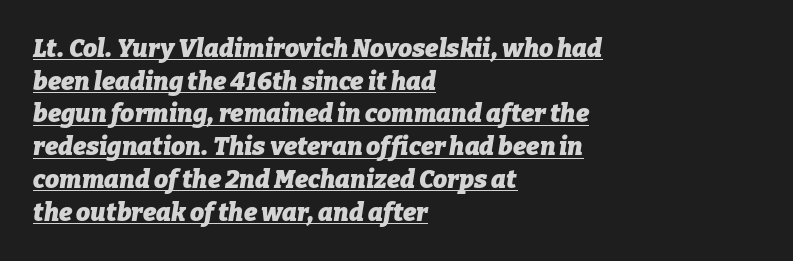
These lines sit exactly where default settings would place them. Compared with ordinary roman type, these characters are visibly tilted. The lines are quadded left. In terms of letterspacing, this is plain default setting.
